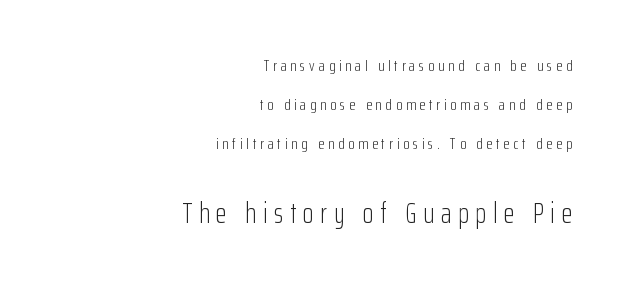
The image shows 28 px light, condensed sans-serif type, upright; set right-aligned, loose line spacing (2.43x), unusually wide letter spacing (+0.24 em), not underlined; the second (bottom) block is 1.75x larger; low stroke contrast and a medium x-height.
